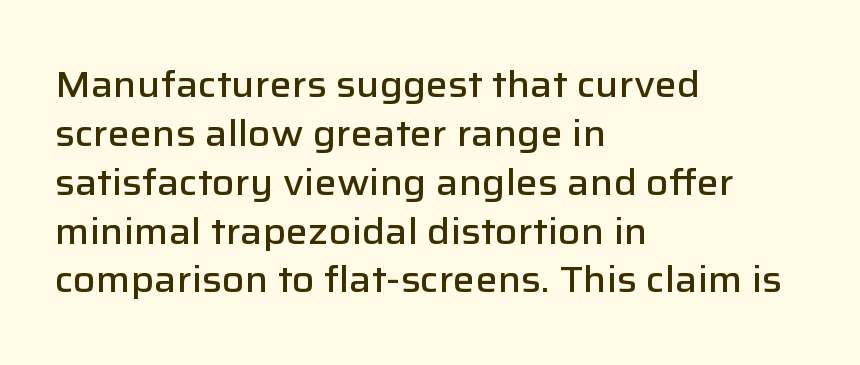
Q: Is the text bold? A: Semi-bold.
Q: Is the text italic (slanted)? A: No, it is upright.
Q: Is the typeface a serif or a sans-serif typeface? A: Sans-serif.
Q: Is the text underlined? A: No.
Q: How is the paragraph aligned? A: Left-aligned.
Q: Is the spacing between letters normal or unusually wide? A: Normal.
Q: Is the spacing between lines tight, normal or loose? A: Normal.
Q: Width (condensed, normal, or wide)? A: Normal.
Q: Stroke contrast? A: Low.
Q: x-height? A: Medium.
Q: Monospaced? A: No.
